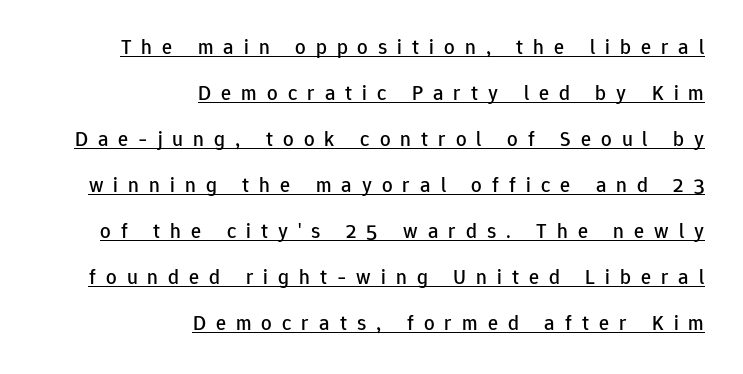
The image shows 21 px text type, upright; set right-aligned, loose line spacing (2.19x), unusually wide letter spacing (+0.48 em), underlined.
